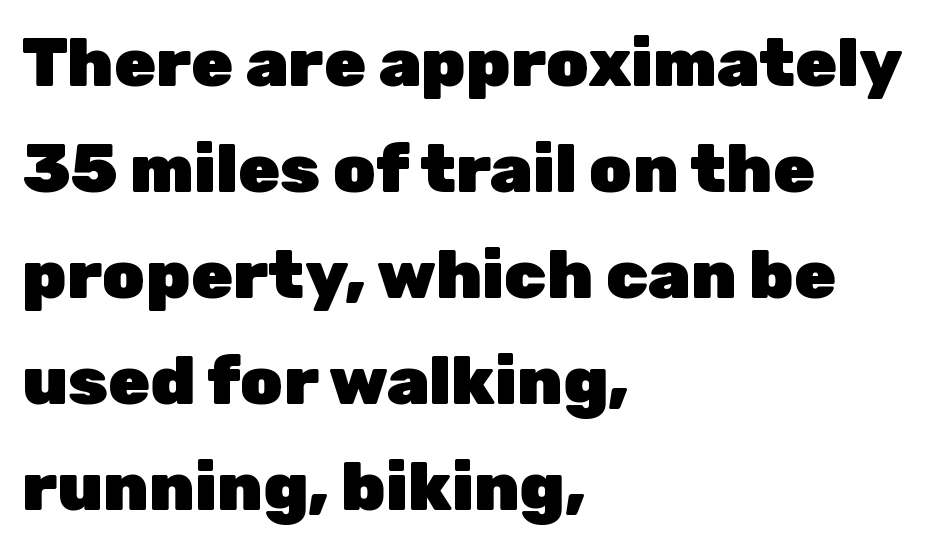
One-word summary of the alignment: left. Here the designer chose a conventional face with non-uniform glyph widths. Nobody drew a line under any word here. Each word holds together tightly as a unit, with standard inter-letter gaps. The rendering uses a bold face; every stroke is thick and dark.
